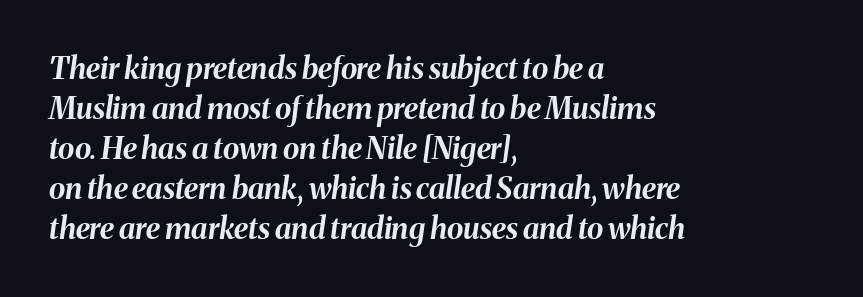
{"italic": "yes", "lean": "right", "slant_degrees": 8, "bold": "yes", "weight": "bold", "width": "normal", "stroke_contrast": "medium", "x_height": "medium", "monospaced": "no", "underline": "no", "align": "left", "line_spacing": "normal", "line_spacing_ratio": 1.33, "letter_spacing": "normal", "letter_spacing_em": 0.0, "glyph_px": 30}
